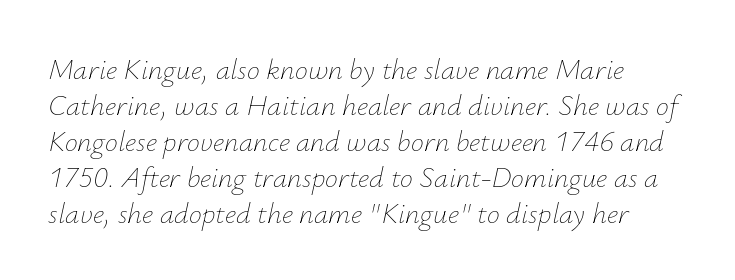
Students, note that the glyphs here touch the page at normal intervals. No chunkiness to these letters — they're not bold. The axis of the letterforms is tilted away from vertical. Bare-footed words on every line. The passage shown is typed in a proportional face where columns would drift.
